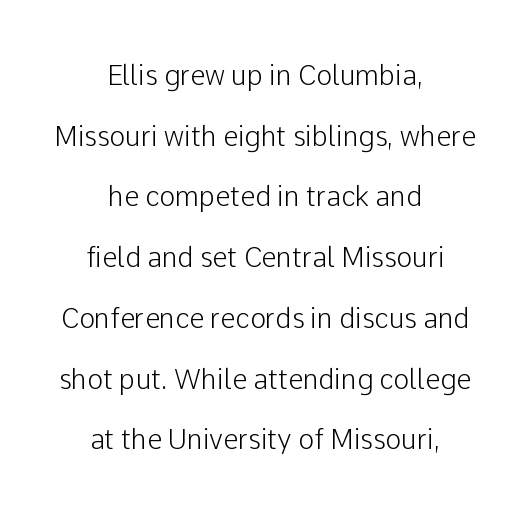
The image shows 27 px text type, upright; set centered, loose line spacing (2.25x), normal letter spacing, not underlined.
